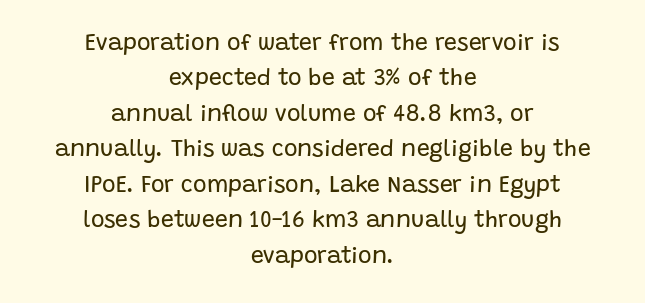
Every stem runs plumb, perpendicular to the baseline. Teacher's note: observe the equal gaps on both sides — that is centered alignment. Vertical stems look standard width or narrower in stroke. Tracking here is standard; glyphs follow each other at the usual distance.
